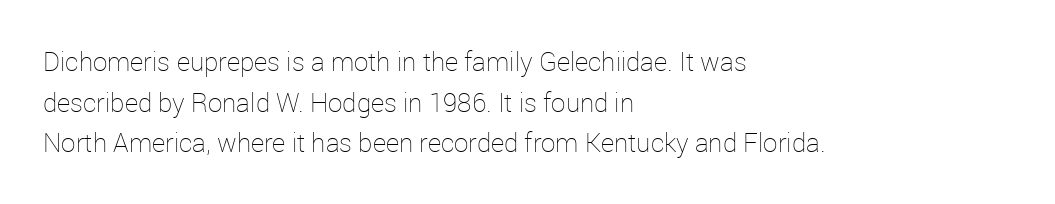
{"italic": "no", "bold": "no", "underline": "no", "align": "left", "line_spacing": "normal", "line_spacing_ratio": 1.56, "letter_spacing": "normal", "letter_spacing_em": 0.0, "glyph_px": 26}
